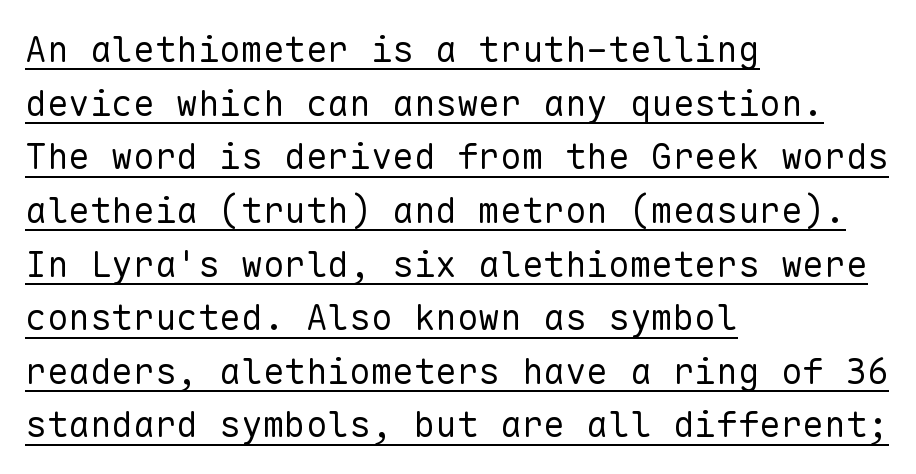
The image shows 36 px regular-weight sans-serif type, upright, monospaced; set left-aligned, normal line spacing (1.49x), normal letter spacing, underlined; low stroke contrast and a medium x-height.
